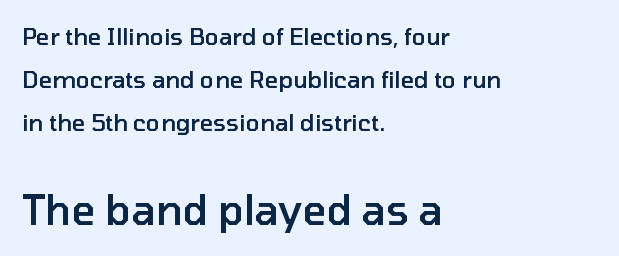
{"serif": "no", "italic": "no", "bold": "semi", "weight": "semibold", "width": "normal", "stroke_contrast": "low", "x_height": "medium", "monospaced": "no", "underline": "no", "align": "left", "line_spacing_ratio": 1.87, "letter_spacing": "normal", "letter_spacing_em": 0.0, "larger_block": "second", "size_ratio": 1.78, "glyph_px": 41}
